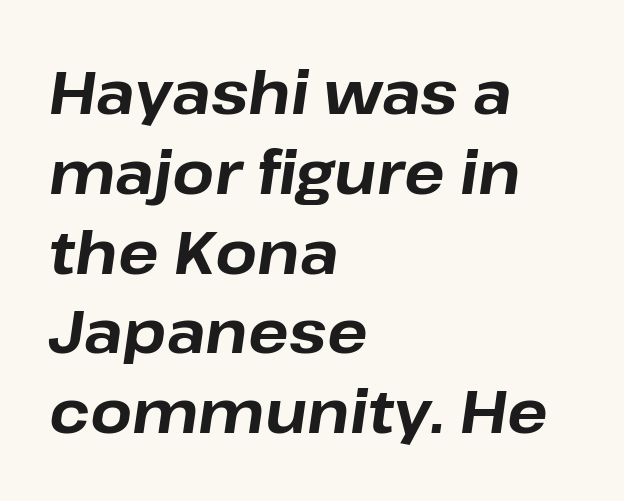
{"italic": "yes", "lean": "right", "slant_degrees": 8, "bold": "yes", "weight": "bold", "width": "normal", "stroke_contrast": "low", "x_height": "medium", "monospaced": "no", "underline": "no", "align": "left", "line_spacing": "normal", "line_spacing_ratio": 1.33, "letter_spacing": "normal", "letter_spacing_em": 0.0, "glyph_px": 60}
